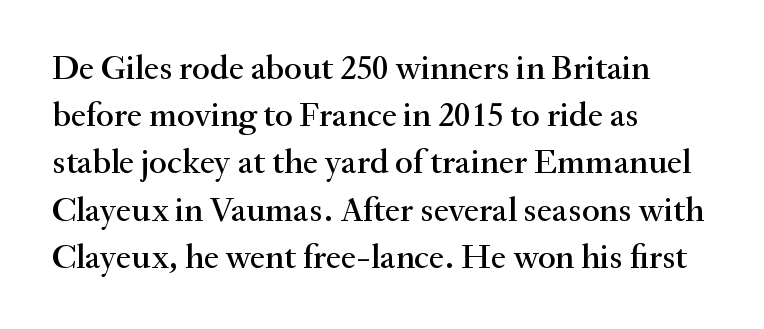
Q: Is the text italic (slanted)? A: No, it is upright.
Q: Is the typeface a serif or a sans-serif typeface? A: Serif.
Q: Is the text underlined? A: No.
Q: How is the paragraph aligned? A: Left-aligned.
Q: Is the spacing between letters normal or unusually wide? A: Normal.
Q: Is the spacing between lines tight, normal or loose? A: Normal.
Q: Width (condensed, normal, or wide)? A: Normal.
Q: Stroke contrast? A: Medium.
Q: x-height? A: Small.
Q: Monospaced? A: No.
